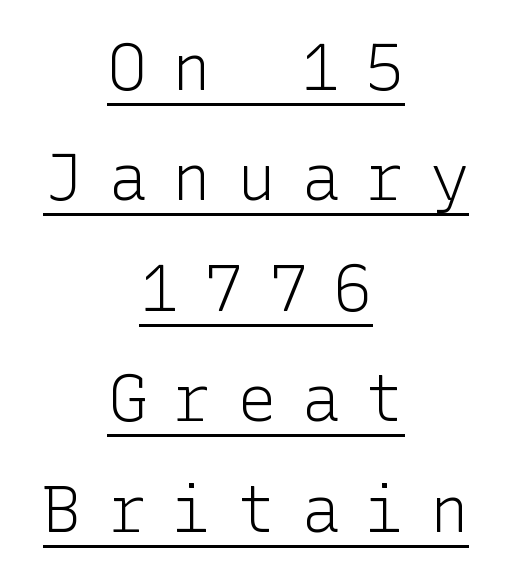
The image shows 65 px light sans-serif type, upright; set centered, normal line spacing (1.7x), unusually wide letter spacing (+0.39 em), underlined; low stroke contrast and a medium x-height.
